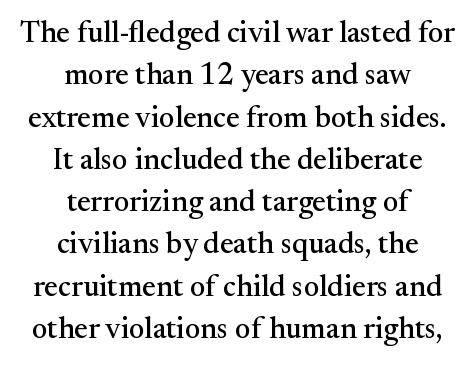
A typesetter would call this proportional, since set widths differ per character. Short and long lines alike share a common midpoint. No extra tracking has been applied to these lines. To sum up the face: it has serifs. Plain, unruled lines of type.
